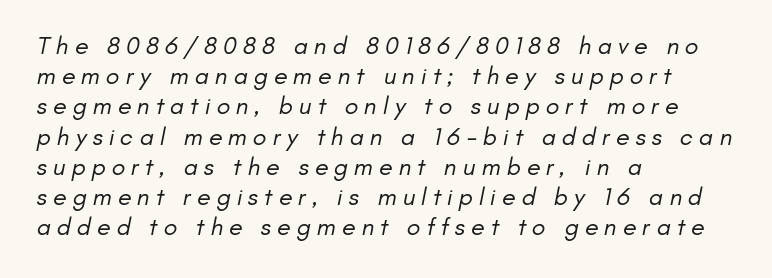
Q: Is the text bold? A: No.
Q: Is the text underlined? A: No.
Q: How is the paragraph aligned? A: Left-aligned.
Q: Is the spacing between letters normal or unusually wide? A: Unusually wide.
